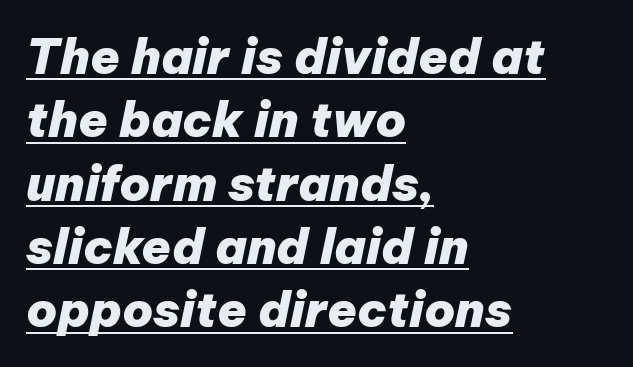
The image shows 48 px heavy type, italic (leaning right); set left-aligned, normal line spacing (1.32x), normal letter spacing, underlined; low stroke contrast and a medium x-height.
